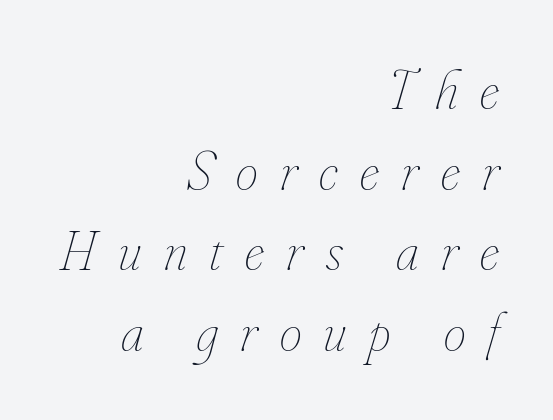
Q: Is the text bold? A: No.
Q: Is the text italic (slanted)? A: Yes, it leans right by about 16 degrees.
Q: Is the text underlined? A: No.
Q: How is the paragraph aligned? A: Right-aligned.
Q: Is the spacing between letters normal or unusually wide? A: Unusually wide.
Q: Is the spacing between lines tight, normal or loose? A: Normal.
Q: Width (condensed, normal, or wide)? A: Condensed.
Q: Stroke contrast? A: Low.
Q: x-height? A: Small.
Q: Monospaced? A: No.
